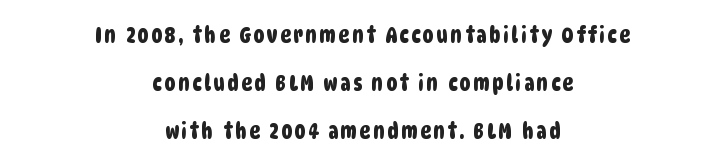
No word sits above an underline. Successive baselines arrive slowly, with a big drop between each. The setting favours the middle, as headings and verse often do.
